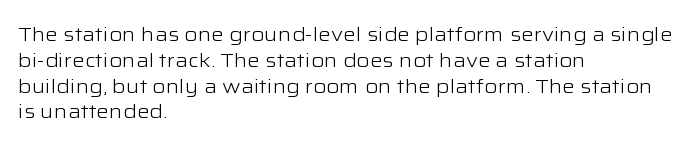
Q: Is the text bold? A: No.
Q: Is the text italic (slanted)? A: No, it is upright.
Q: Is the text underlined? A: No.
Q: How is the paragraph aligned? A: Left-aligned.
Q: Is the spacing between letters normal or unusually wide? A: Normal.
Q: Is the spacing between lines tight, normal or loose? A: Normal.
